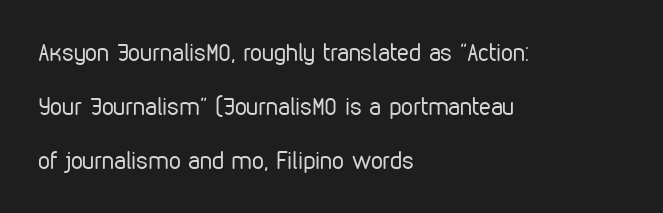
{"italic": "no", "bold": "no", "underline": "no", "align": "left", "line_spacing": "loose", "line_spacing_ratio": 2.26, "letter_spacing": "normal", "letter_spacing_em": 0.0, "glyph_px": 24}
